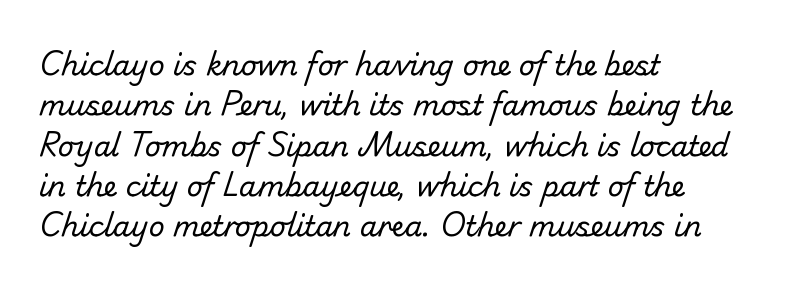
The image shows 28 px regular-weight sans-serif type; set left-aligned, normal line spacing (1.44x), normal letter spacing, not underlined; low stroke contrast and a small x-height.
